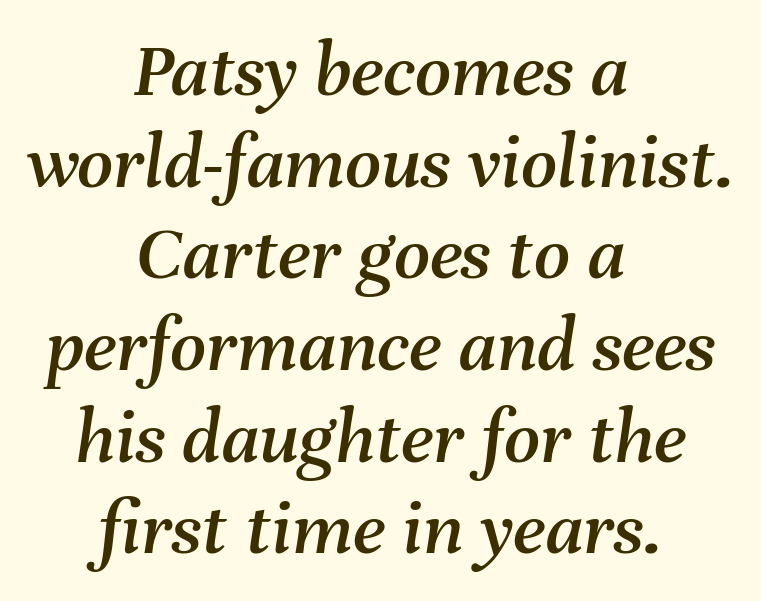
The image shows 79 px text type, italic (leaning right); set centered, line spacing 1.16x, normal letter spacing, not underlined; medium stroke contrast and a medium x-height.
